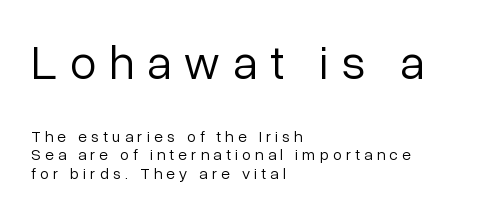
Q: Is the text bold? A: No.
Q: Is the text italic (slanted)? A: No, it is upright.
Q: Is the typeface a serif or a sans-serif typeface? A: Sans-serif.
Q: Is the text underlined? A: No.
Q: How is the paragraph aligned? A: Left-aligned.
Q: Is the spacing between letters normal or unusually wide? A: Unusually wide.
Q: Which block of text is set in a larger size, the first (top) or the second (bottom)? A: The first (top) one.
Q: Width (condensed, normal, or wide)? A: Normal.
Q: Stroke contrast? A: Low.
Q: x-height? A: Medium.
Q: Monospaced? A: No.
